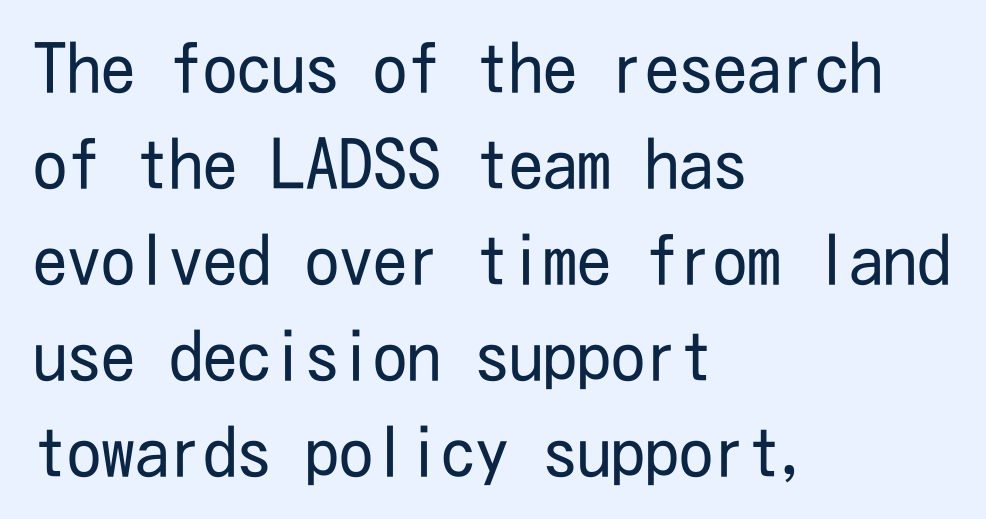
The image shows 68 px regular-weight, condensed sans-serif type, upright; set left-aligned, normal line spacing (1.41x), normal letter spacing, not underlined; low stroke contrast and a medium x-height.
